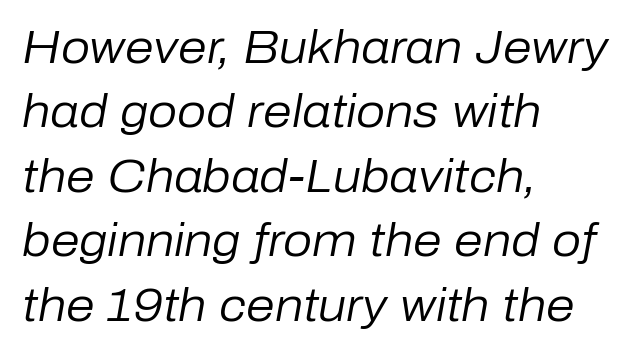
{"italic": "yes", "lean": "right", "slant_degrees": 10, "bold": "no", "weight": "regular", "width": "normal", "stroke_contrast": "low", "x_height": "medium", "monospaced": "no", "underline": "no", "align": "left", "line_spacing": "normal", "line_spacing_ratio": 1.4, "letter_spacing": "normal", "letter_spacing_em": 0.0, "glyph_px": 46}
